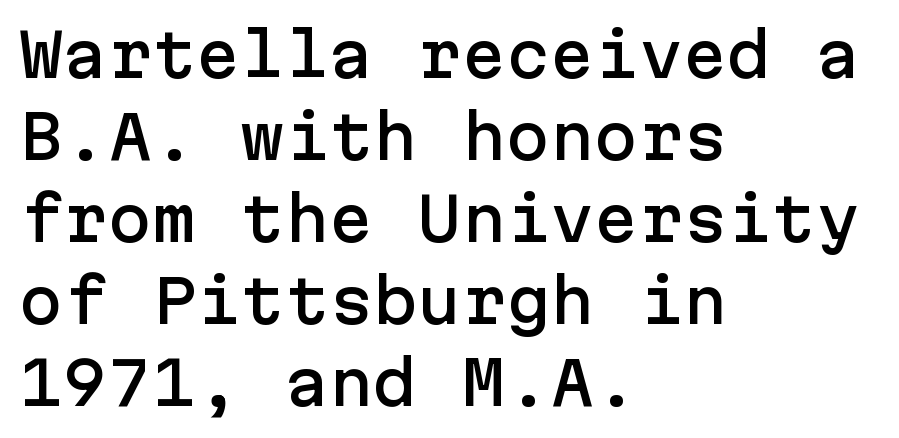
{"serif": "no", "italic": "no", "width": "normal", "stroke_contrast": "low", "x_height": "medium", "underline": "no", "align": "left", "line_spacing": "normal", "line_spacing_ratio": 1.39, "letter_spacing": "normal", "letter_spacing_em": 0.0, "glyph_px": 59}
